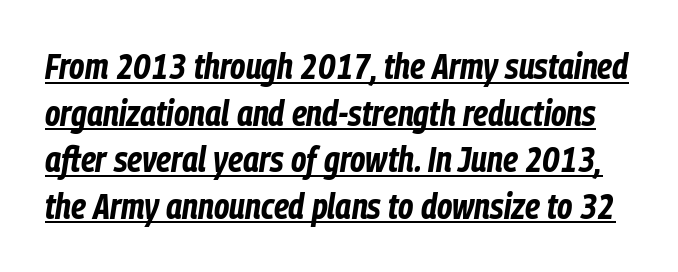
Summary of weight: heavy, a full bold. Do the characters align in a grid? No, the font is proportional. Letter spacing: default. The glyphs look as if they've been sheared to an angle. Students, observe: this is what conventionally led text looks like.
